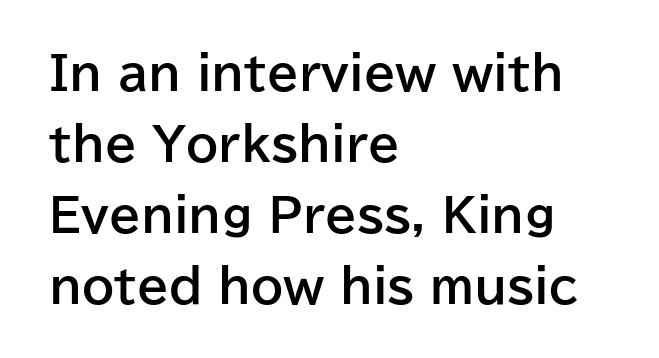
{"serif": "no", "italic": "no", "bold": "yes", "weight": "bold", "width": "normal", "stroke_contrast": "low", "x_height": "medium", "monospaced": "no", "underline": "no", "align": "left", "line_spacing": "normal", "line_spacing_ratio": 1.54, "letter_spacing": "normal", "letter_spacing_em": 0.0, "glyph_px": 46}
